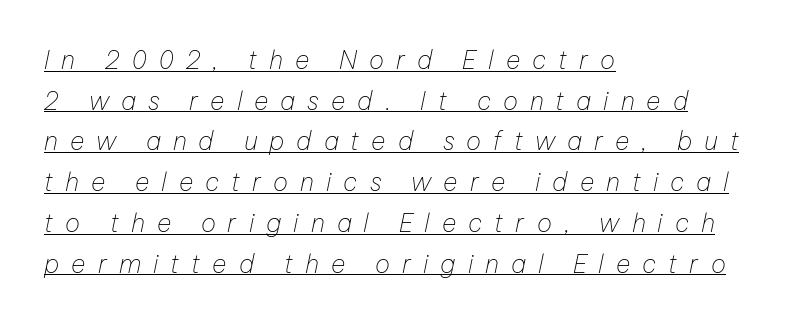
Q: Is the text bold? A: No.
Q: Is the text italic (slanted)? A: Yes, it leans right by about 12 degrees.
Q: Is the text underlined? A: Yes.
Q: How is the paragraph aligned? A: Left-aligned.
Q: Is the spacing between letters normal or unusually wide? A: Unusually wide.
Q: Is the spacing between lines tight, normal or loose? A: Normal.
